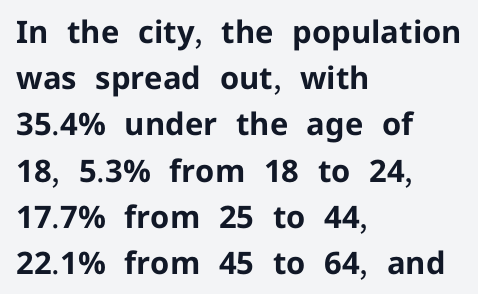
Q: Is the text bold? A: Yes.
Q: Is the text italic (slanted)? A: No, it is upright.
Q: Is the typeface a serif or a sans-serif typeface? A: Sans-serif.
Q: Is the text underlined? A: No.
Q: How is the paragraph aligned? A: Left-aligned.
Q: Is the spacing between letters normal or unusually wide? A: Normal.
Q: Is the spacing between lines tight, normal or loose? A: Normal.
Q: Width (condensed, normal, or wide)? A: Normal.
Q: Stroke contrast? A: Low.
Q: x-height? A: Medium.
Q: Monospaced? A: No.
